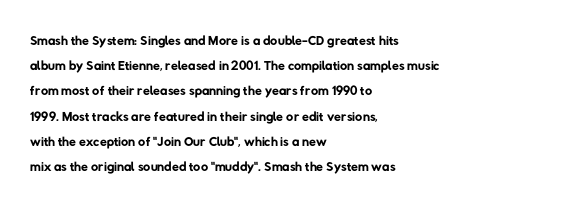
Q: Is the text bold? A: No.
Q: Is the text underlined? A: No.
Q: How is the paragraph aligned? A: Left-aligned.
Q: Is the spacing between letters normal or unusually wide? A: Normal.
Q: Is the spacing between lines tight, normal or loose? A: Normal.
